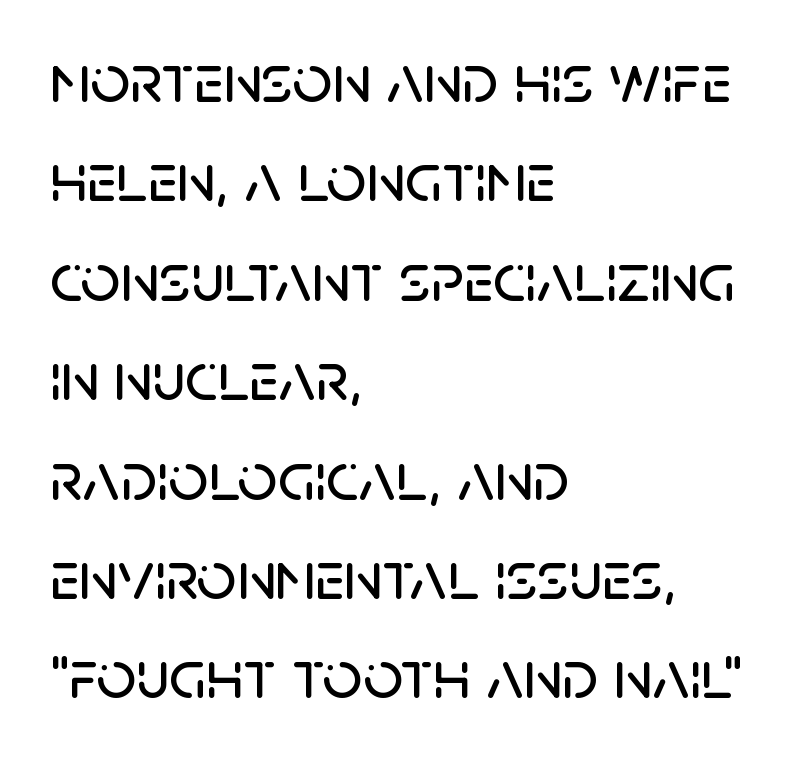
{"serif": "no", "italic": "no", "width": "normal", "stroke_contrast": "low", "x_height": "large", "monospaced": "no", "underline": "no", "align": "left", "line_spacing": "normal", "line_spacing_ratio": 1.42, "letter_spacing": "normal", "letter_spacing_em": 0.0, "glyph_px": 70}
